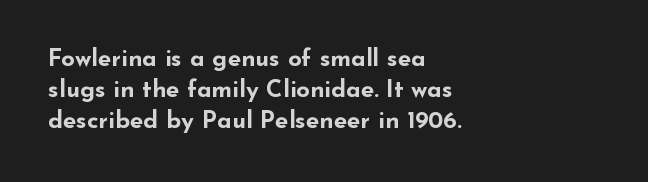
If you measured baseline to baseline, you'd find a middling distance. The specimen reads as upright at a glance. Glyph-to-glyph distance matches everyday printed text. Heavy, bold letterforms. Each row of text sits above clean, open space.
